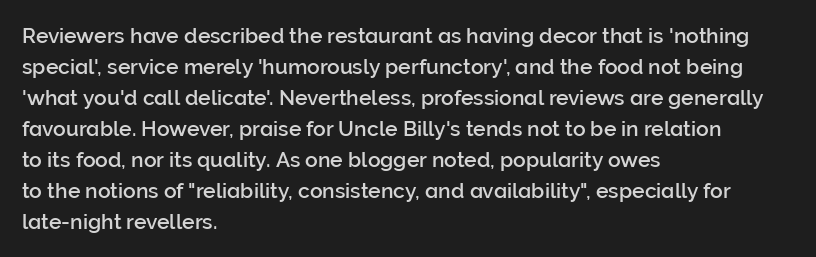
The image shows 21 px text type, upright; set left-aligned, normal line spacing (1.48x), normal letter spacing, not underlined.
